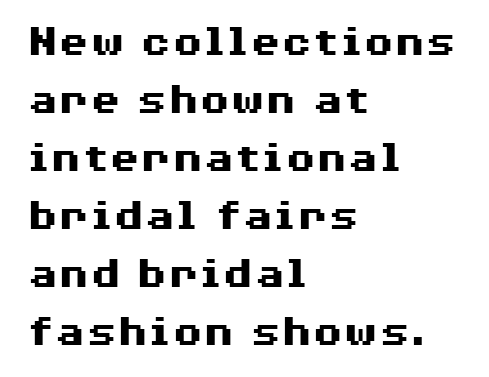
Q: Is the text bold? A: Yes.
Q: Is the text italic (slanted)? A: No, it is upright.
Q: Is the typeface a serif or a sans-serif typeface? A: Sans-serif.
Q: Is the text underlined? A: No.
Q: How is the paragraph aligned? A: Left-aligned.
Q: Is the spacing between letters normal or unusually wide? A: Normal.
Q: Is the spacing between lines tight, normal or loose? A: Normal.
Q: Width (condensed, normal, or wide)? A: Wide.
Q: Stroke contrast? A: Medium.
Q: x-height? A: Medium.
Q: Monospaced? A: No.
